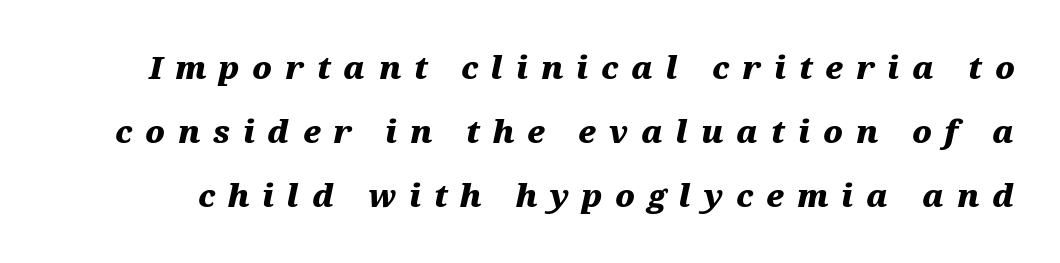
Q: Is the text bold? A: Yes.
Q: Is the text italic (slanted)? A: Yes, it leans right by about 12 degrees.
Q: Is the text underlined? A: No.
Q: Is the spacing between letters normal or unusually wide? A: Unusually wide.
Q: Is the spacing between lines tight, normal or loose? A: Loose.
Q: Width (condensed, normal, or wide)? A: Wide.
Q: Stroke contrast? A: Medium.
Q: x-height? A: Medium.
Q: Monospaced? A: No.
